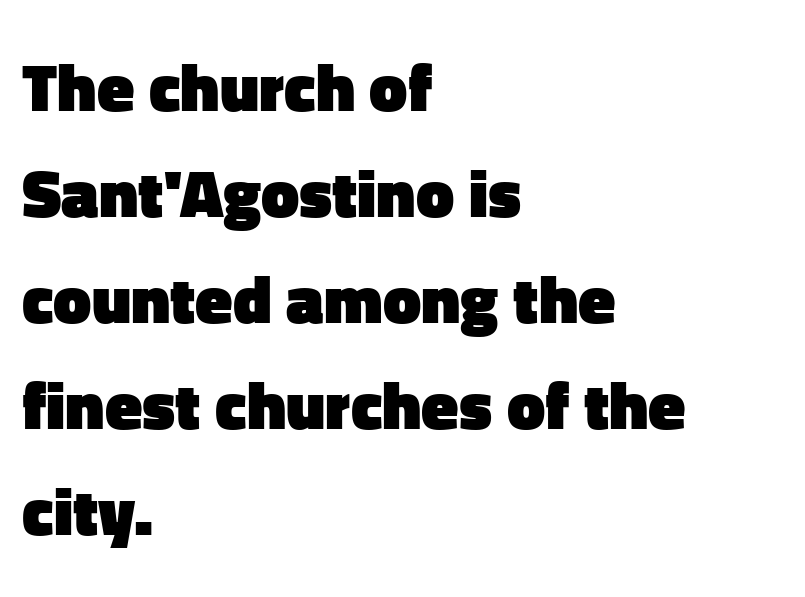
Q: Is the text bold? A: Yes.
Q: Is the text italic (slanted)? A: No, it is upright.
Q: Is the typeface a serif or a sans-serif typeface? A: Sans-serif.
Q: Is the text underlined? A: No.
Q: How is the paragraph aligned? A: Left-aligned.
Q: Is the spacing between letters normal or unusually wide? A: Normal.
Q: Is the spacing between lines tight, normal or loose? A: Normal.
Q: Width (condensed, normal, or wide)? A: Normal.
Q: Stroke contrast? A: Low.
Q: x-height? A: Medium.
Q: Monospaced? A: No.
